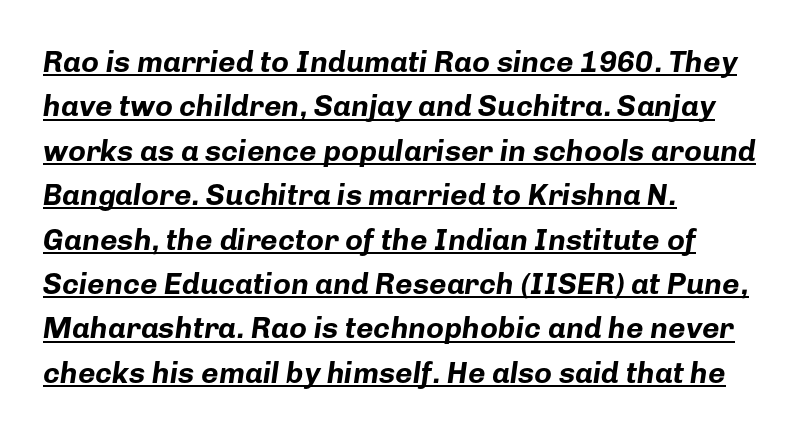
The setting favours the left margin, as ordinary paragraphs usually do. Does a line run under the words? Yes, clearly. A normal amount of white space separates one row of letters from the next. Each word holds together tightly as a unit, with standard inter-letter gaps.
